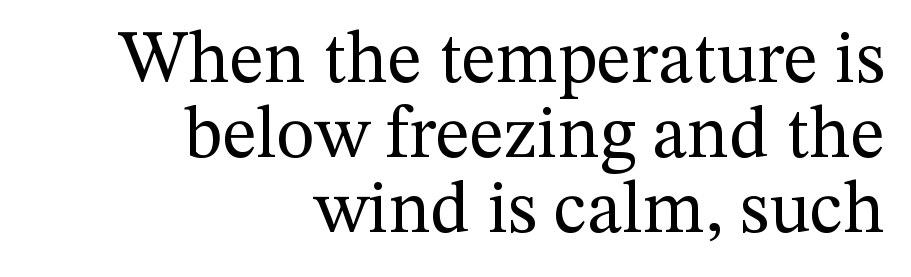
The lines are quadded right. Serifs: yes, visible at the terminals of the letterforms. A quiet, ordinary-to-light weight characterises the typeface. Varying glyph widths throughout — classic text-font behaviour.
